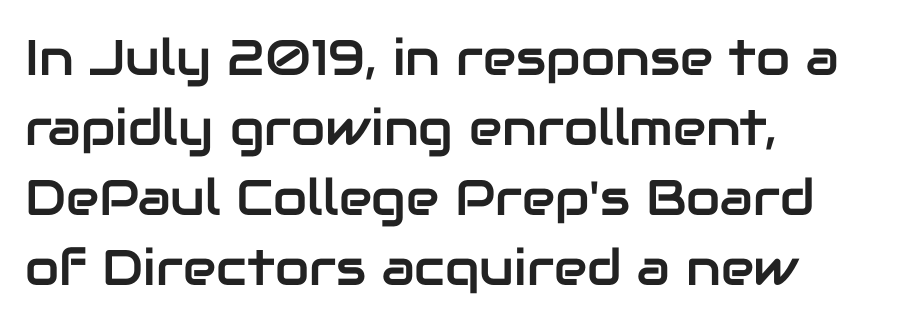
The image shows 50 px sans-serif type, upright; set left-aligned, normal line spacing (1.4x), normal letter spacing, not underlined; low stroke contrast and a medium x-height.
